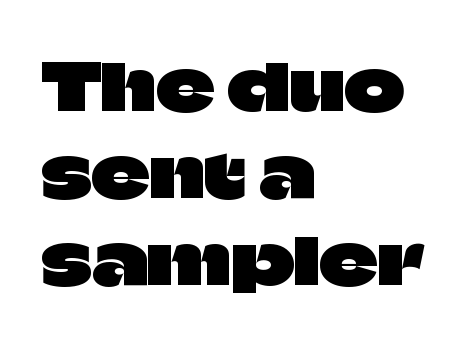
{"serif": "no", "italic": "no", "width": "normal", "stroke_contrast": "low", "x_height": "large", "monospaced": "no", "underline": "no", "align": "left", "line_spacing": "normal", "line_spacing_ratio": 1.34, "letter_spacing": "normal", "letter_spacing_em": 0.0, "glyph_px": 65}
